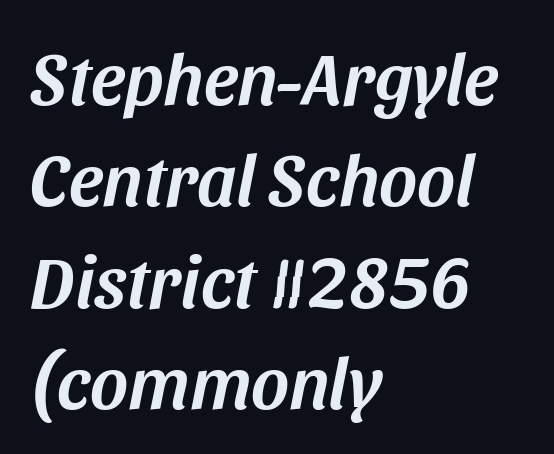
An italicized treatment has been applied to the whole sample. This sample has the flowing, uneven cadence of proportional lettering. The horizontal fit of the characters is conventional and even. Reading down the column, the eye jumps a familiar distance to each next line.
